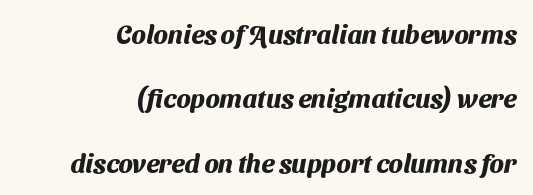
Interline gaps are noticeably wide in this sample. There is no visible air inserted between adjacent glyphs. Glance below the letters and you will spot only blank space. Chunky letters — that's bold for sure. Compared with a flush-left layout, this one pins lines to the opposite, right side.
